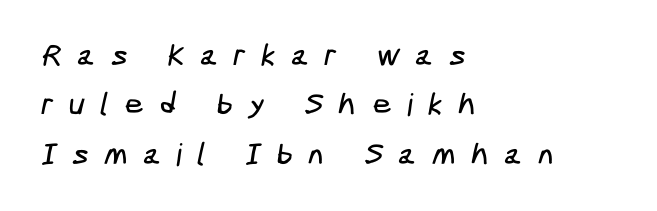
The image shows 31 px condensed sans-serif type; set left-aligned, normal line spacing (1.59x), unusually wide letter spacing (+0.49 em), not underlined; low stroke contrast and a medium x-height.
